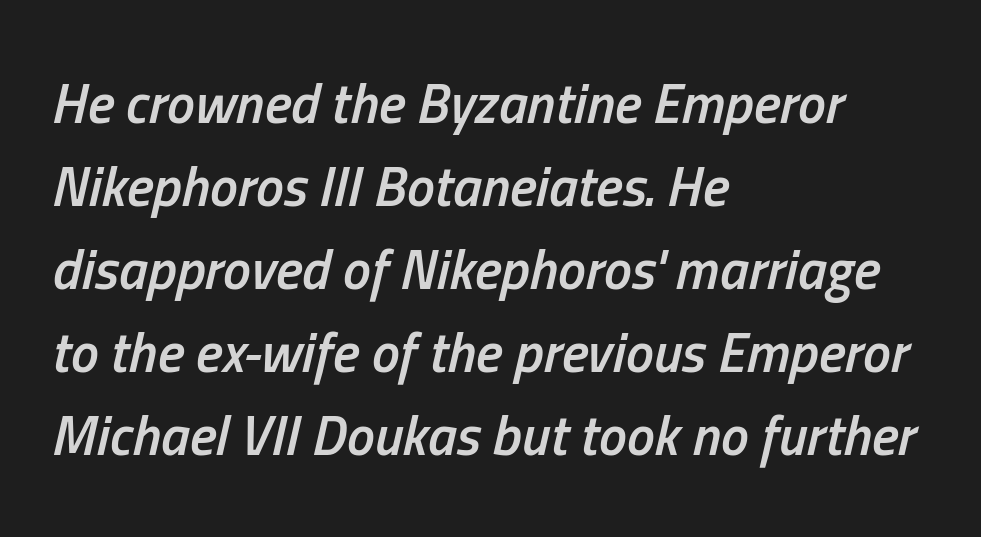
A semibold gives these letters moderate extra thickness, short of bold. The foot of each line stays bare and open. In CSS terms this would be text-align: left. This rendering leaves character spacing at its baseline value. You could not count columns in this text — the font is proportionally spaced. Notice how descenders clear the ascenders below comfortably — that's standard leading.
